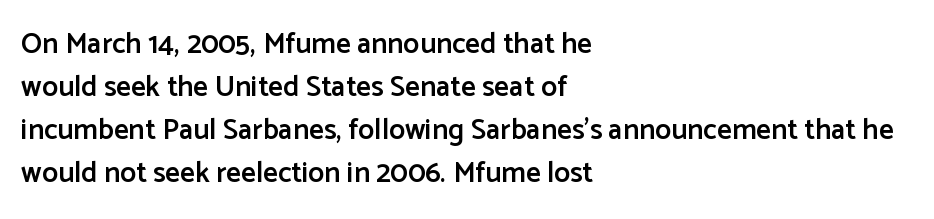
Anything drawn beneath the words? Only blank space. Serifs: no, the terminals of the letterforms are clean. These lines were composed using upright roman letters. Vertical spacing — default. The face used here is a semibold: visibly heavier than regular, lighter than bold.
